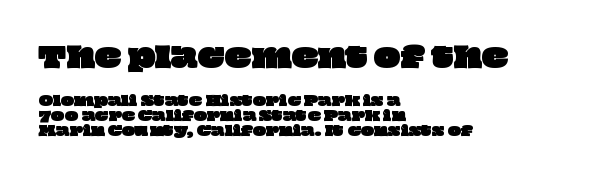
The image shows 28 px wide type; set left-aligned, tight line spacing (1.08x), normal letter spacing, not underlined; the first (top) block is 2.0x larger; low stroke contrast and a large x-height.
